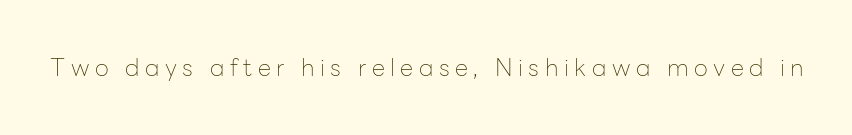
The image shows 24 px text type, upright; set unusually wide letter spacing (+0.23 em), not underlined.
